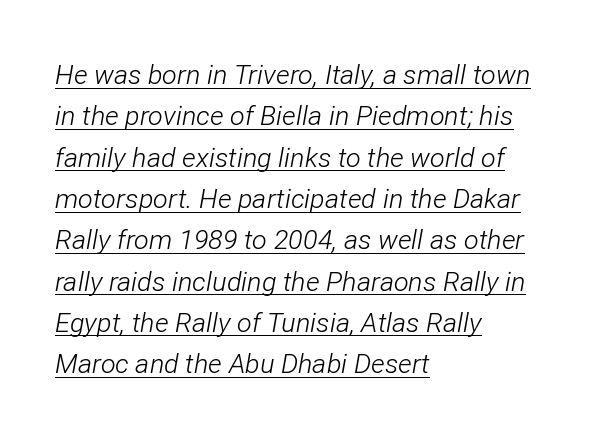
Q: Is the text bold? A: No.
Q: Is the text italic (slanted)? A: Yes, it leans right by about 12 degrees.
Q: Is the text underlined? A: Yes.
Q: How is the paragraph aligned? A: Left-aligned.
Q: Is the spacing between letters normal or unusually wide? A: Normal.
Q: Is the spacing between lines tight, normal or loose? A: Normal.
